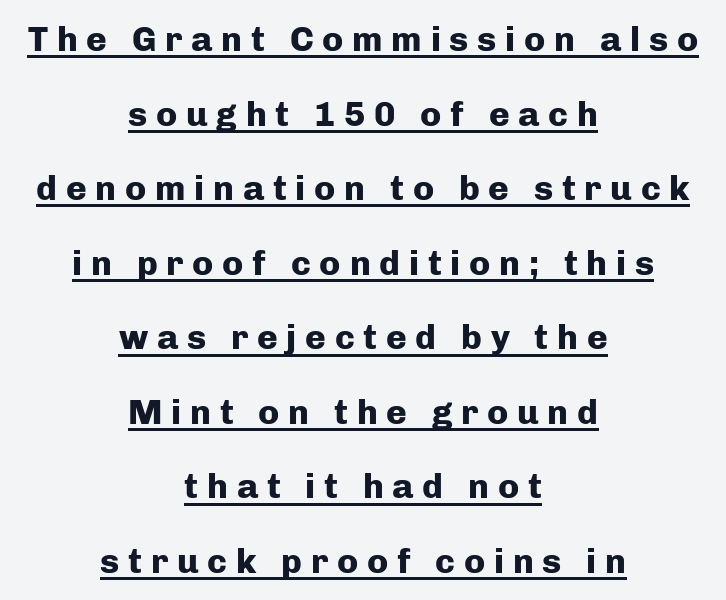
The image shows 35 px heavy sans-serif type, upright; set centered, loose line spacing (2.13x), unusually wide letter spacing (+0.25 em), underlined; low stroke contrast and a medium x-height.
